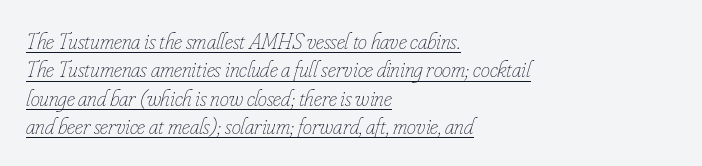
{"italic": "yes", "lean": "right", "slant_degrees": 16, "bold": "no", "underline": "yes", "align": "left", "line_spacing_ratio": 1.23, "letter_spacing": "normal", "letter_spacing_em": 0.0, "glyph_px": 23}
